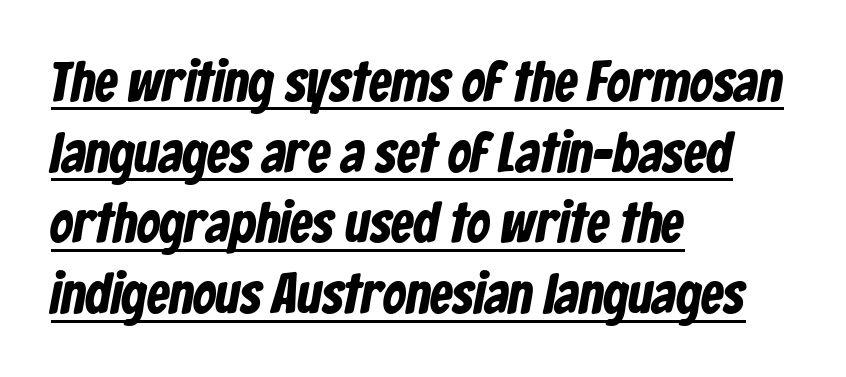
Q: Is the typeface a serif or a sans-serif typeface? A: Sans-serif.
Q: Is the text underlined? A: Yes.
Q: How is the paragraph aligned? A: Left-aligned.
Q: Is the spacing between letters normal or unusually wide? A: Normal.
Q: Width (condensed, normal, or wide)? A: Condensed.
Q: Stroke contrast? A: Low.
Q: x-height? A: Medium.
Q: Monospaced? A: No.
